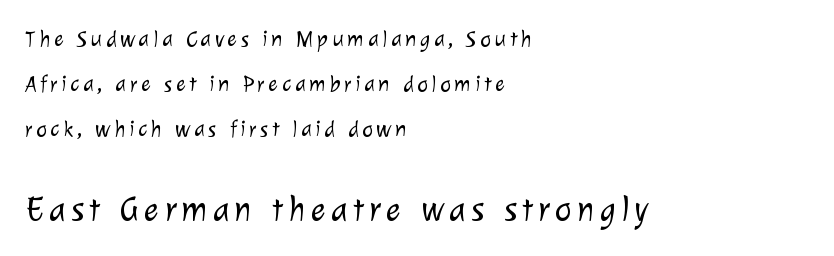
{"serif": "no", "bold": "no", "weight": "light", "width": "normal", "stroke_contrast": "low", "x_height": "medium", "monospaced": "no", "underline": "no", "align": "left", "line_spacing": "loose", "line_spacing_ratio": 1.96, "larger_block": "second", "size_ratio": 1.52, "glyph_px": 35}
